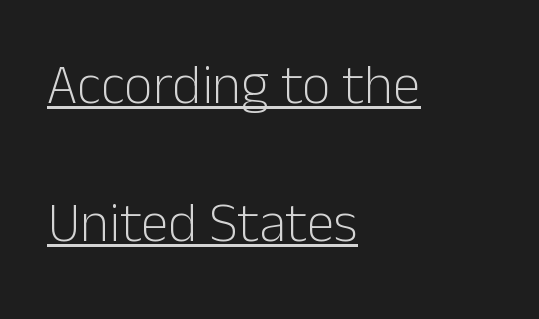
Q: Is the text bold? A: No.
Q: Is the text italic (slanted)? A: No, it is upright.
Q: Is the typeface a serif or a sans-serif typeface? A: Sans-serif.
Q: Is the text underlined? A: Yes.
Q: How is the paragraph aligned? A: Left-aligned.
Q: Is the spacing between letters normal or unusually wide? A: Normal.
Q: Is the spacing between lines tight, normal or loose? A: Loose.
Q: Width (condensed, normal, or wide)? A: Normal.
Q: Stroke contrast? A: Low.
Q: x-height? A: Medium.
Q: Monospaced? A: No.
